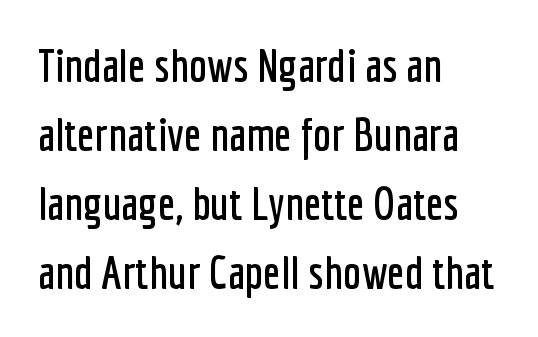
Q: Is the text italic (slanted)? A: No, it is upright.
Q: Is the typeface a serif or a sans-serif typeface? A: Sans-serif.
Q: Is the text underlined? A: No.
Q: How is the paragraph aligned? A: Left-aligned.
Q: Is the spacing between letters normal or unusually wide? A: Normal.
Q: Is the spacing between lines tight, normal or loose? A: Normal.
Q: Width (condensed, normal, or wide)? A: Condensed.
Q: Stroke contrast? A: Low.
Q: x-height? A: Medium.
Q: Monospaced? A: No.
